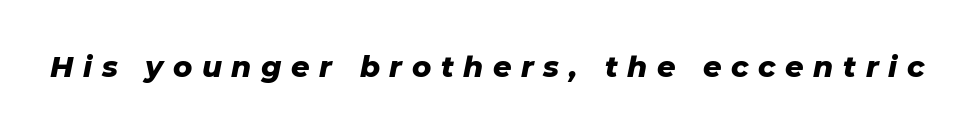
The image shows 29 px heavy type, italic (leaning right); set unusually wide letter spacing (+0.33 em), not underlined; low stroke contrast and a medium x-height.
